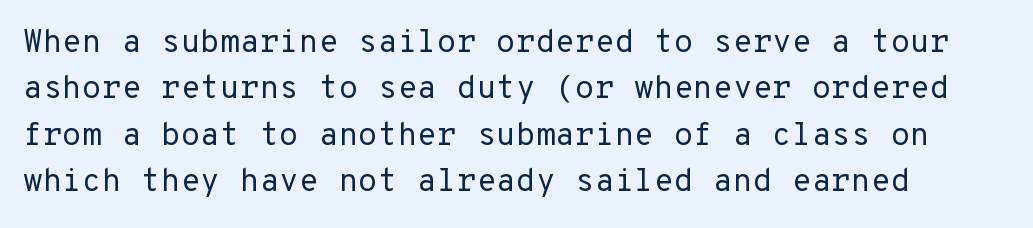
{"serif": "no", "italic": "no", "bold": "no", "weight": "regular", "width": "normal", "stroke_contrast": "low", "x_height": "medium", "underline": "no", "align": "left", "line_spacing": "normal", "line_spacing_ratio": 1.45, "letter_spacing": "normal", "letter_spacing_em": 0.0, "glyph_px": 32}
